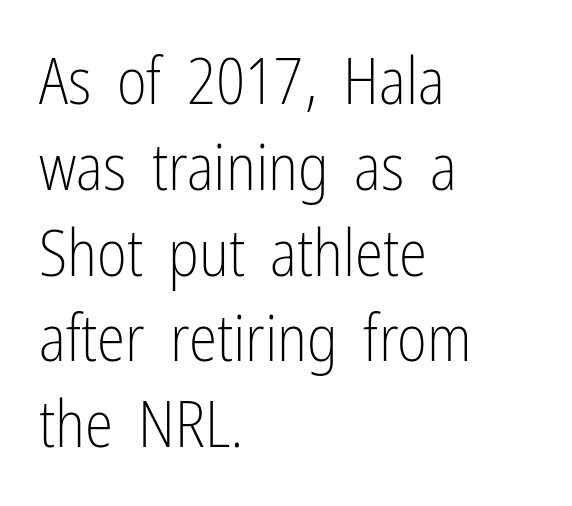
The image shows 64 px light, condensed sans-serif type, upright; set left-aligned, normal line spacing (1.34x), normal letter spacing, not underlined; low stroke contrast and a medium x-height.
